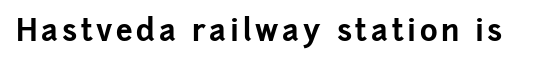
The image shows 30 px bold sans-serif type, upright; set not underlined; low stroke contrast and a medium x-height.
